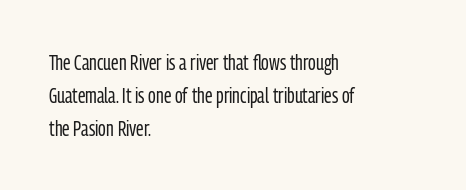
No italicization has been applied; the sample stays upright. This rendering features lettering with no underline. Summary of weight: not heavy and not bold. The typesetter chose a ragged-right arrangement here. The vertical gap from one line to the next is medium.
